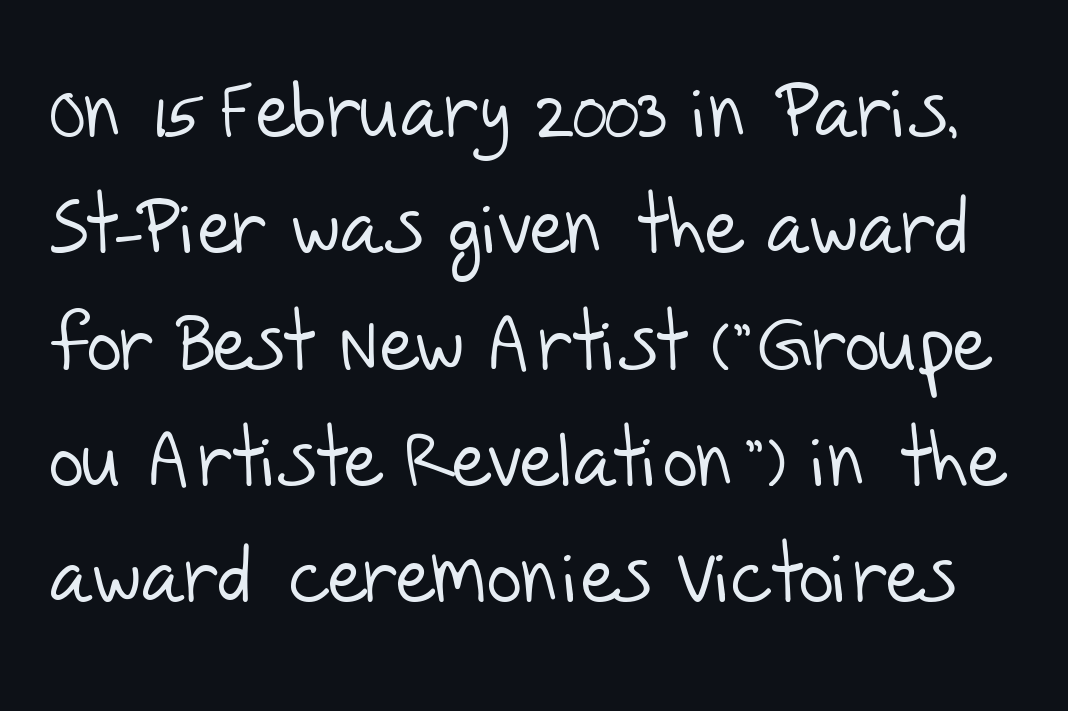
Q: Is the text bold? A: No.
Q: Is the typeface a serif or a sans-serif typeface? A: Sans-serif.
Q: Is the text underlined? A: No.
Q: Is the spacing between letters normal or unusually wide? A: Normal.
Q: Is the spacing between lines tight, normal or loose? A: Normal.
Q: Width (condensed, normal, or wide)? A: Normal.
Q: Stroke contrast? A: Low.
Q: x-height? A: Large.
Q: Monospaced? A: No.
